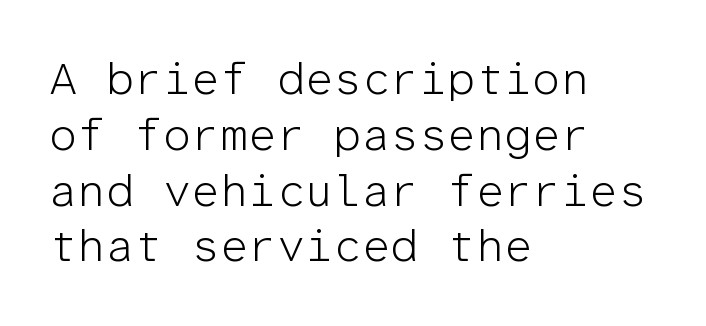
Q: Is the text bold? A: No.
Q: Is the text italic (slanted)? A: No, it is upright.
Q: Is the typeface a serif or a sans-serif typeface? A: Sans-serif.
Q: Is the text underlined? A: No.
Q: How is the paragraph aligned? A: Left-aligned.
Q: Is the spacing between letters normal or unusually wide? A: Normal.
Q: Width (condensed, normal, or wide)? A: Normal.
Q: Stroke contrast? A: Low.
Q: x-height? A: Medium.
Q: Monospaced? A: Yes.
